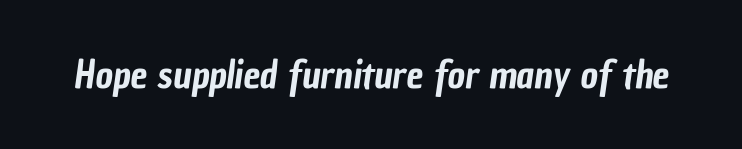
Unmarked baselines from the first word to the last. The letters advance in unequal steps, a hallmark of proportional type. Typographically, this falls in the sans-serif category. The passage shown has conventional tracking throughout.
